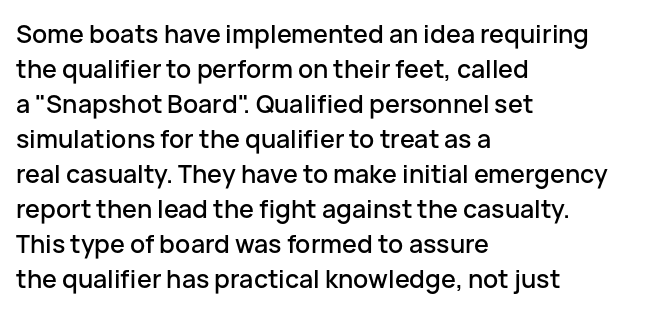
Q: Is the text italic (slanted)? A: No, it is upright.
Q: Is the text underlined? A: No.
Q: How is the paragraph aligned? A: Left-aligned.
Q: Is the spacing between letters normal or unusually wide? A: Normal.
Q: Is the spacing between lines tight, normal or loose? A: Normal.
